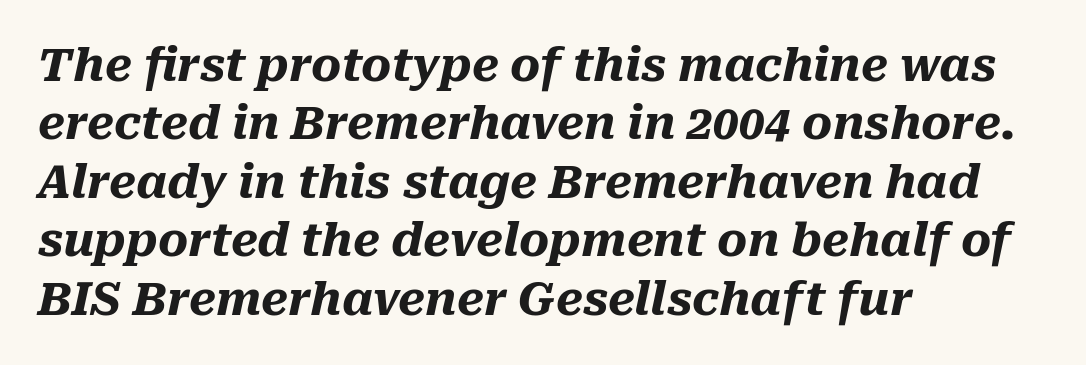
The image shows 46 px heavy type, italic (leaning right); set left-aligned, normal line spacing (1.27x), normal letter spacing, not underlined; medium stroke contrast and a medium x-height.
